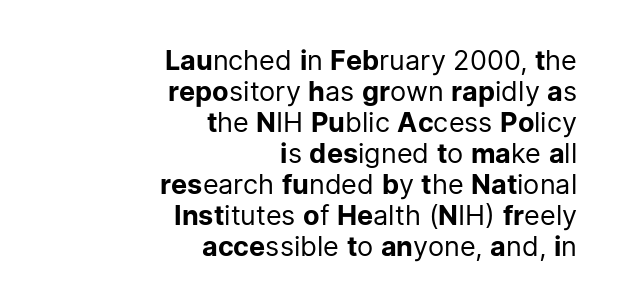
The image shows 27 px text type, upright; set right-aligned, tight line spacing (1.15x), normal letter spacing, not underlined.
